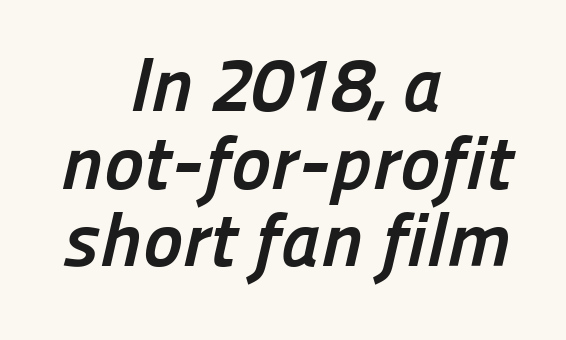
The image shows 76 px semibold sans-serif type; set centered, tight line spacing (1.02x), normal letter spacing, not underlined; low stroke contrast and a medium x-height.
